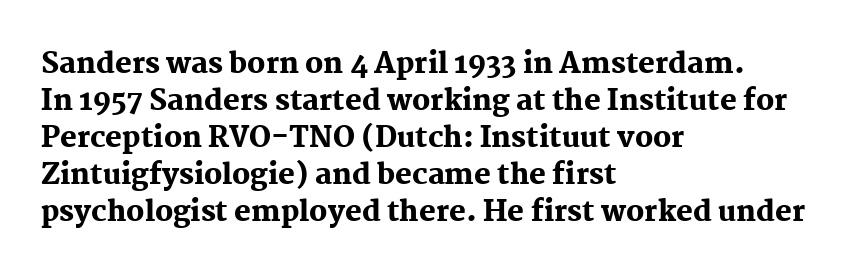
Just letters on the line, the space beneath them empty. You could call the tracking neutral — neither tight nor loose. Typographic density is high because the face is bold. Vertical spacing — default. Classification — serif.
